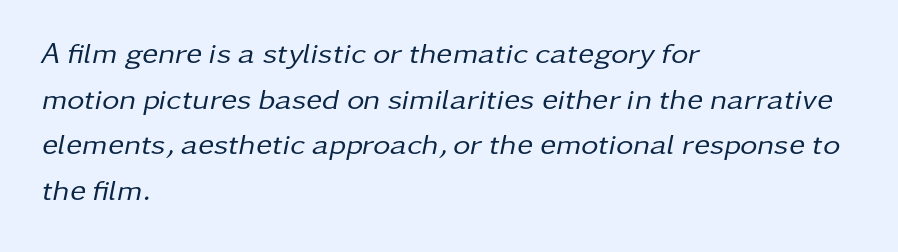
The image shows 30 px regular-weight type, italic (leaning right); set left-aligned, normal line spacing (1.52x), normal letter spacing, not underlined; low stroke contrast and a medium x-height.
